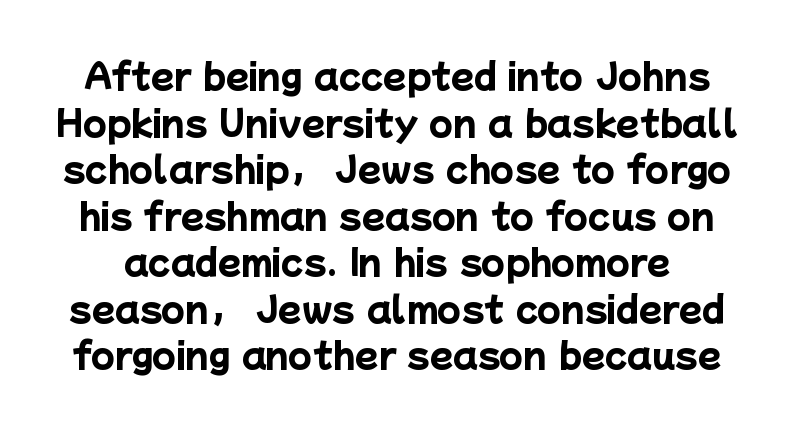
{"serif": "no", "bold": "yes", "weight": "heavy", "width": "normal", "stroke_contrast": "low", "x_height": "medium", "monospaced": "no", "underline": "no", "line_spacing": "normal", "line_spacing_ratio": 1.37, "letter_spacing": "normal", "letter_spacing_em": 0.0, "glyph_px": 34}
